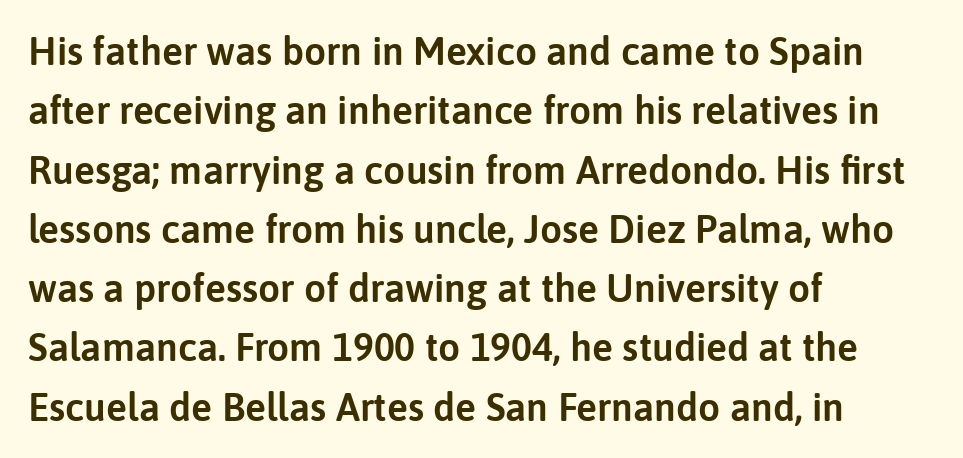
{"serif": "no", "italic": "no", "width": "normal", "stroke_contrast": "low", "x_height": "medium", "monospaced": "no", "underline": "no", "align": "left", "line_spacing": "normal", "line_spacing_ratio": 1.52, "letter_spacing": "normal", "letter_spacing_em": 0.0, "glyph_px": 39}
